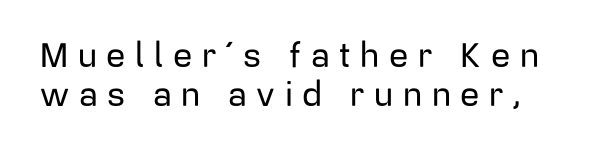
Q: Is the text italic (slanted)? A: No, it is upright.
Q: Is the typeface a serif or a sans-serif typeface? A: Sans-serif.
Q: Is the text underlined? A: No.
Q: Is the spacing between letters normal or unusually wide? A: Unusually wide.
Q: Is the spacing between lines tight, normal or loose? A: Tight.
Q: Width (condensed, normal, or wide)? A: Normal.
Q: Stroke contrast? A: Low.
Q: x-height? A: Medium.
Q: Monospaced? A: No.
